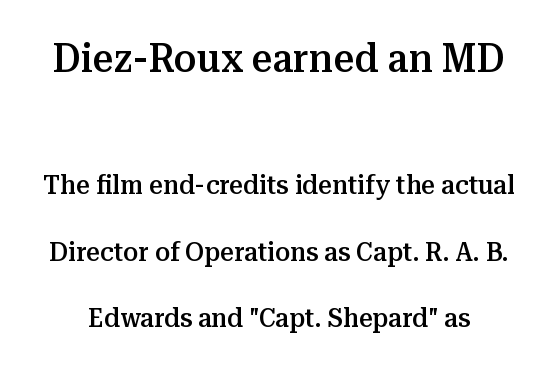
The image shows 41 px semibold serif type, upright; set loose line spacing (2.47x), normal letter spacing, not underlined; the first (top) block is 1.52x larger; medium stroke contrast and a medium x-height.
